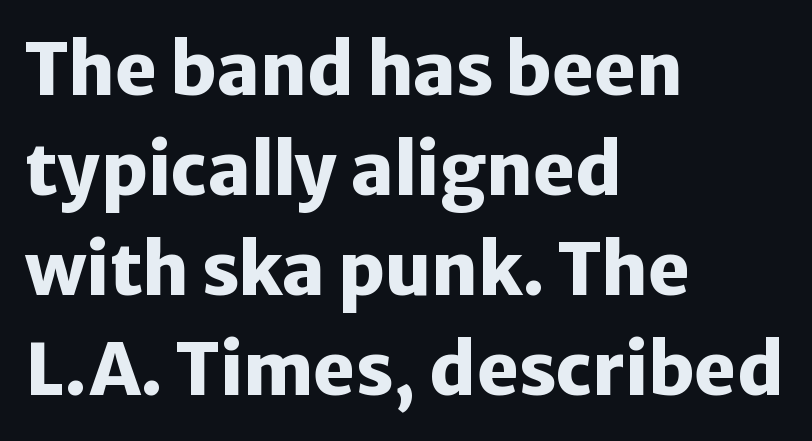
Q: Is the text bold? A: Yes.
Q: Is the text italic (slanted)? A: No, it is upright.
Q: Is the typeface a serif or a sans-serif typeface? A: Sans-serif.
Q: Is the text underlined? A: No.
Q: How is the paragraph aligned? A: Left-aligned.
Q: Is the spacing between letters normal or unusually wide? A: Normal.
Q: Is the spacing between lines tight, normal or loose? A: Normal.
Q: Width (condensed, normal, or wide)? A: Normal.
Q: Stroke contrast? A: Low.
Q: x-height? A: Medium.
Q: Monospaced? A: No.
